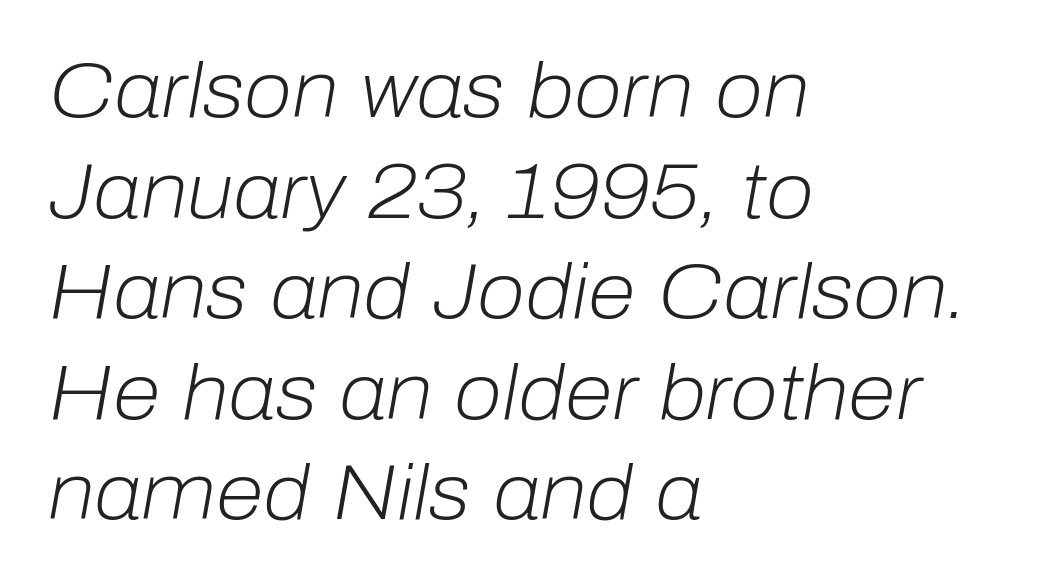
The letters look calm and open, with moderate or lighter stems. If you measured baseline to baseline, you'd find a middling distance. The passage is arranged the way most books set body copy — flush left. Style check: oblique. Proportional: the letters do not fall into vertical columns.
